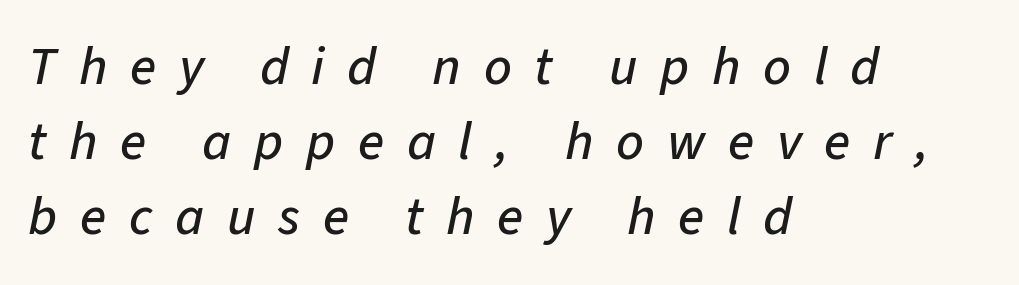
Tracking here is generous; glyphs stand well apart from one another. A typesetter would mark this as italic. Letters rest on an invisible, unmarked baseline. Compared with typical paragraphs, the rows here are spaced about the same.
